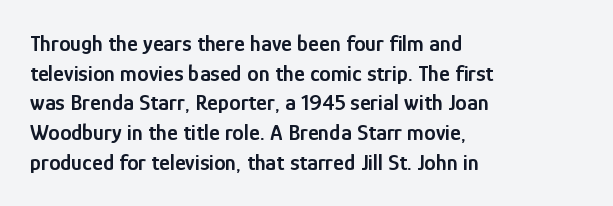
Stroke thickness is moderately raised; the sample reads as semibold. Vertical strokes here are truly vertical. The area under the type is left untouched. Summary of vertical rhythm: regular, with standard interline spacing.
